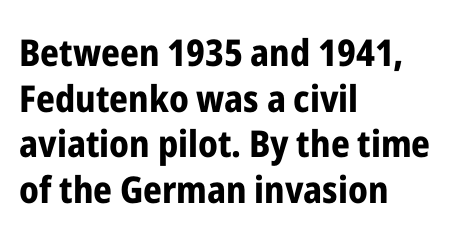
Q: Is the text bold? A: Yes.
Q: Is the text italic (slanted)? A: No, it is upright.
Q: Is the typeface a serif or a sans-serif typeface? A: Sans-serif.
Q: Is the text underlined? A: No.
Q: How is the paragraph aligned? A: Left-aligned.
Q: Is the spacing between letters normal or unusually wide? A: Normal.
Q: Width (condensed, normal, or wide)? A: Condensed.
Q: Stroke contrast? A: Low.
Q: x-height? A: Medium.
Q: Monospaced? A: No.
